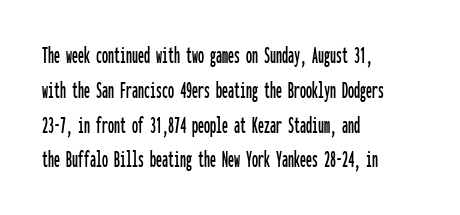
This sample keeps an unexceptional amount of space between lines. These lines keep a tight, regular rhythm from letter to letter. Every stem runs plumb, perpendicular to the baseline. Reading down the block, your eye returns to a fixed left position each line. The string is rendered with underlining switched off.
